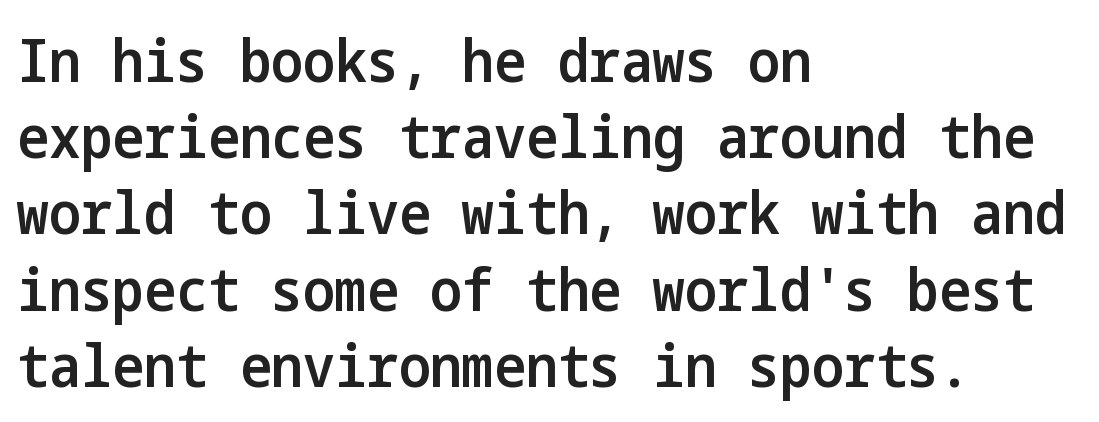
Students, note that the glyphs here touch the page at normal intervals. This block has exactly the height ordinary leading produces. Check where the strokes stop: nothing finishes them off — pure sans. A semibold gives these letters moderate extra thickness, short of bold. Layout note: lines flush left. Characters remain perfectly vertical along every line.
